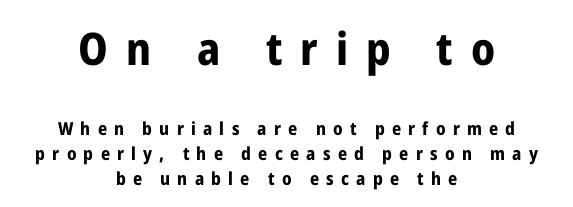
{"serif": "no", "italic": "no", "bold": "yes", "weight": "bold", "width": "condensed", "stroke_contrast": "low", "x_height": "medium", "monospaced": "no", "underline": "no", "align": "center", "line_spacing": "normal", "line_spacing_ratio": 1.39, "letter_spacing": "wide", "letter_spacing_em": 0.4, "larger_block": "first", "size_ratio": 2.5, "glyph_px": 45}
